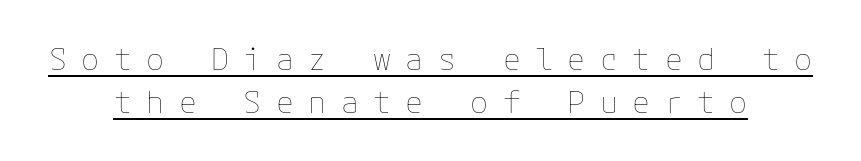
The image shows 30 px thin type, upright; set centered, normal line spacing (1.43x), unusually wide letter spacing (+0.48 em), underlined; low stroke contrast and a medium x-height.
